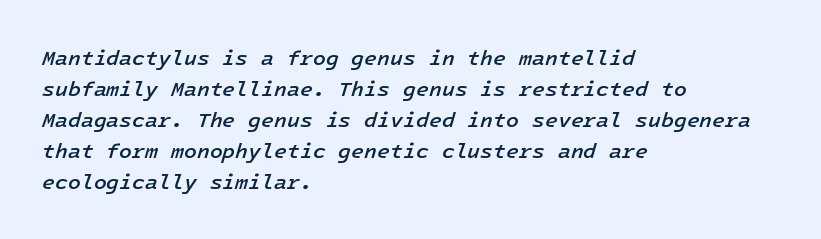
The image shows 21 px text type, italic (leaning right); set left-aligned, normal line spacing (1.48x), normal letter spacing, not underlined.
